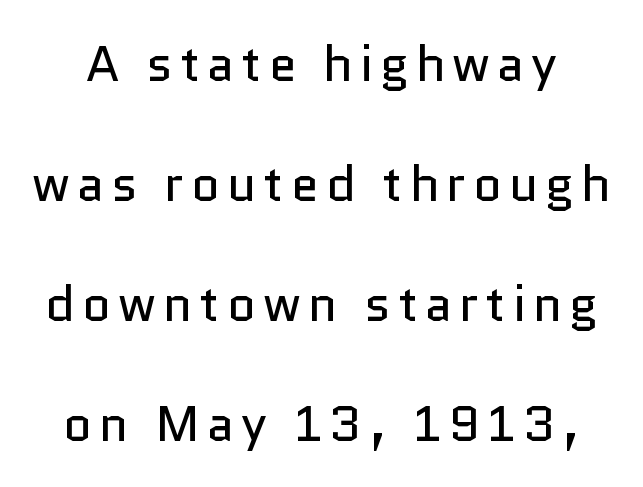
{"serif": "no", "italic": "no", "bold": "no", "weight": "regular", "width": "normal", "stroke_contrast": "low", "x_height": "medium", "monospaced": "no", "underline": "no", "line_spacing": "loose", "line_spacing_ratio": 2.4, "glyph_px": 50}
